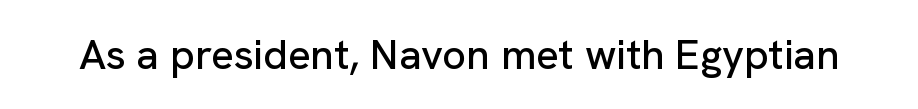
Is there any slant? The stems are plumb. Default kerning and tracking; the words read as compact shapes. Think of a printed novel: that variable character pitch is what you see here. You can tell from the bare stems that sans-serif type was used. Descenders are the only things crossing below the line.
